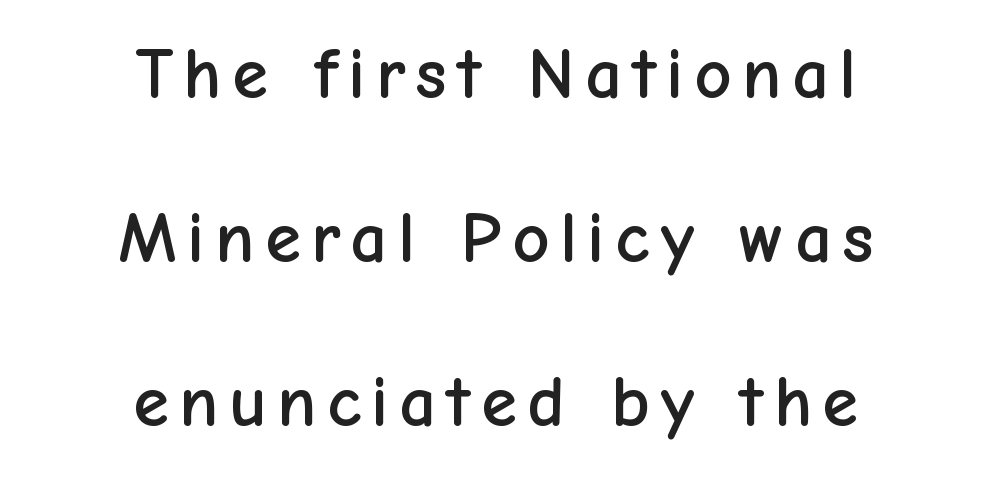
Neither beginnings nor endings align; midpoints do. Beneath every word, the page is bare. If you drew a line through each stem, it would be perfectly vertical. To sum up the face: it is a sans, with no serifs.
